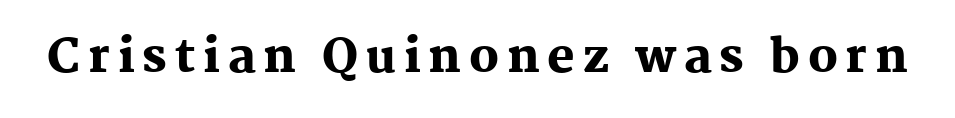
The image shows 46 px heavy serif type, upright; set not underlined; medium stroke contrast and a medium x-height.
